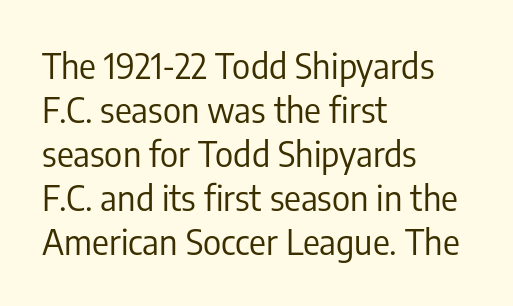
{"serif": "no", "italic": "no", "bold": "no", "weight": "regular", "width": "condensed", "stroke_contrast": "low", "x_height": "medium", "monospaced": "no", "underline": "no", "align": "left", "line_spacing": "normal", "line_spacing_ratio": 1.26, "letter_spacing": "normal", "letter_spacing_em": 0.0, "glyph_px": 35}
